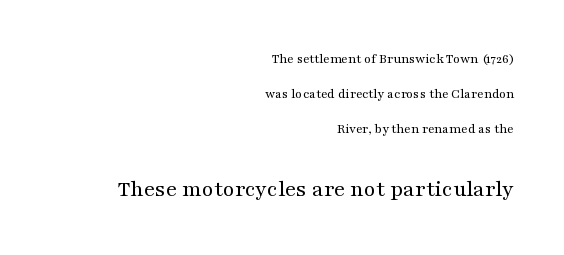
Q: Is the text bold? A: No.
Q: Is the text italic (slanted)? A: No, it is upright.
Q: Is the text underlined? A: No.
Q: How is the paragraph aligned? A: Right-aligned.
Q: Is the spacing between letters normal or unusually wide? A: Normal.
Q: Is the spacing between lines tight, normal or loose? A: Loose.
Q: Which block of text is set in a larger size, the first (top) or the second (bottom)? A: The second (bottom) one.
